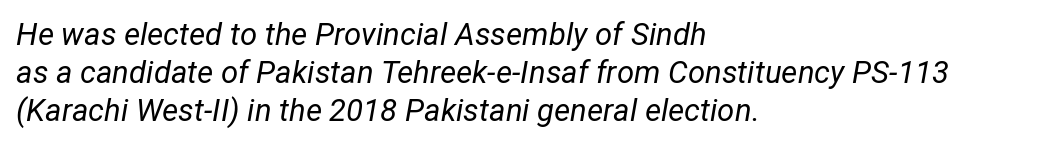
Where is the straight margin? On the left. Stems and bowls with no extra thickness — not bold. Quick note: underline off. Looking at the ascenders, they clearly lean. The rendering uses natural spacing where letterforms have individual widths. Standard letterfit; no display-style spreading of the glyphs.
